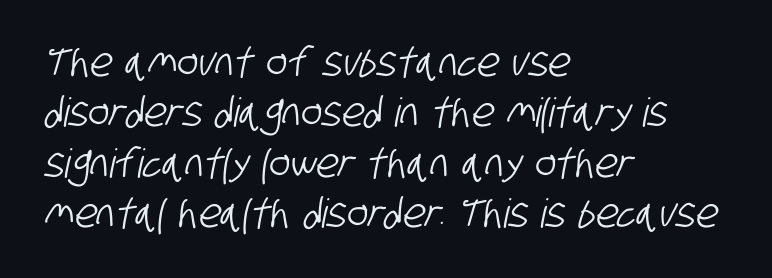
{"serif": "no", "width": "condensed", "stroke_contrast": "low", "x_height": "large", "monospaced": "no", "underline": "no", "align": "left", "line_spacing": "normal", "line_spacing_ratio": 1.26, "letter_spacing": "normal", "letter_spacing_em": 0.0, "glyph_px": 40}
